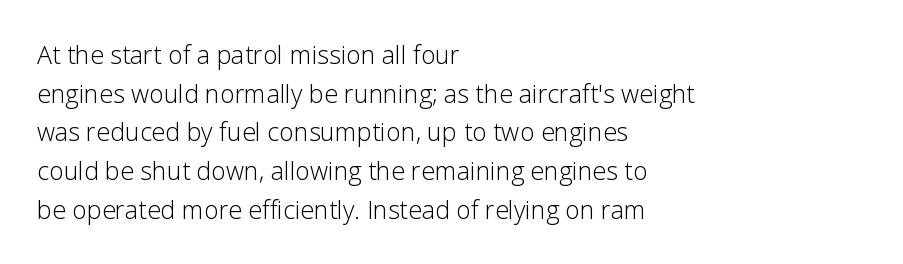
Q: Is the text bold? A: No.
Q: Is the text italic (slanted)? A: No, it is upright.
Q: Is the text underlined? A: No.
Q: How is the paragraph aligned? A: Left-aligned.
Q: Is the spacing between letters normal or unusually wide? A: Normal.
Q: Is the spacing between lines tight, normal or loose? A: Normal.
